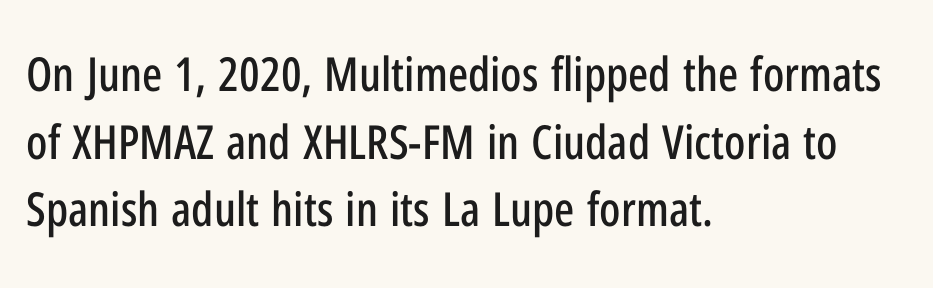
The line texture is even and compact thanks to regular tracking. In CSS terms this would be text-align: left. A sans-serif font was chosen for this passage. The area under the type is left untouched. A typesetter would mark this as roman, not italic.
